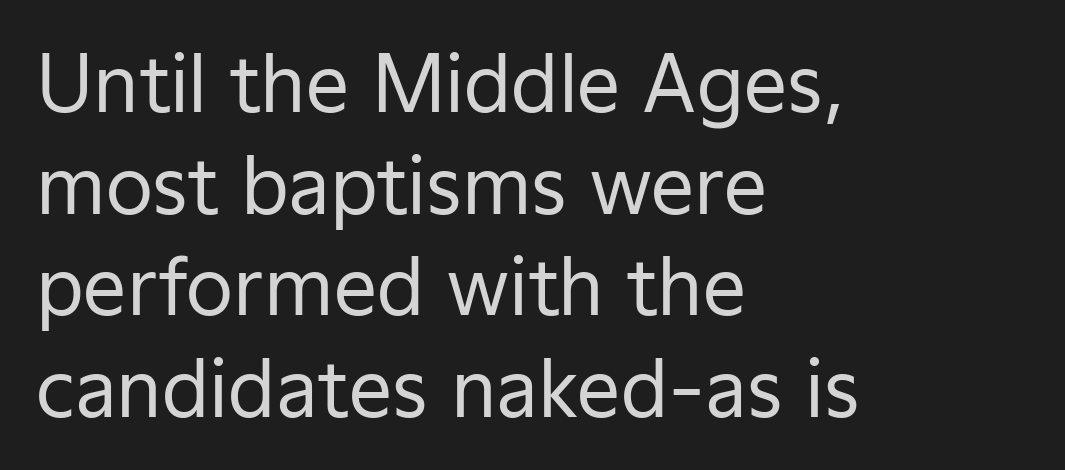
Q: Is the text bold? A: No.
Q: Is the text italic (slanted)? A: No, it is upright.
Q: Is the typeface a serif or a sans-serif typeface? A: Sans-serif.
Q: Is the text underlined? A: No.
Q: How is the paragraph aligned? A: Left-aligned.
Q: Is the spacing between letters normal or unusually wide? A: Normal.
Q: Is the spacing between lines tight, normal or loose? A: Normal.
Q: Width (condensed, normal, or wide)? A: Normal.
Q: Stroke contrast? A: Low.
Q: x-height? A: Medium.
Q: Monospaced? A: No.
